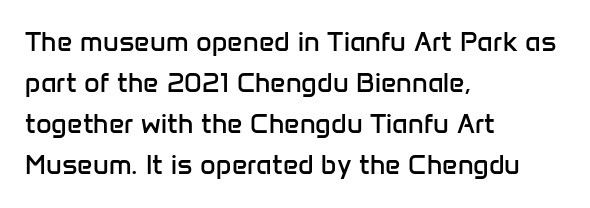
Q: Is the text bold? A: No.
Q: Is the text italic (slanted)? A: No, it is upright.
Q: Is the text underlined? A: No.
Q: How is the paragraph aligned? A: Left-aligned.
Q: Is the spacing between letters normal or unusually wide? A: Normal.
Q: Is the spacing between lines tight, normal or loose? A: Normal.
